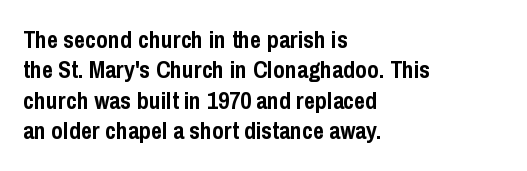
Q: Is the text bold? A: Yes.
Q: Is the text italic (slanted)? A: No, it is upright.
Q: Is the text underlined? A: No.
Q: How is the paragraph aligned? A: Left-aligned.
Q: Is the spacing between letters normal or unusually wide? A: Normal.
Q: Is the spacing between lines tight, normal or loose? A: Normal.
